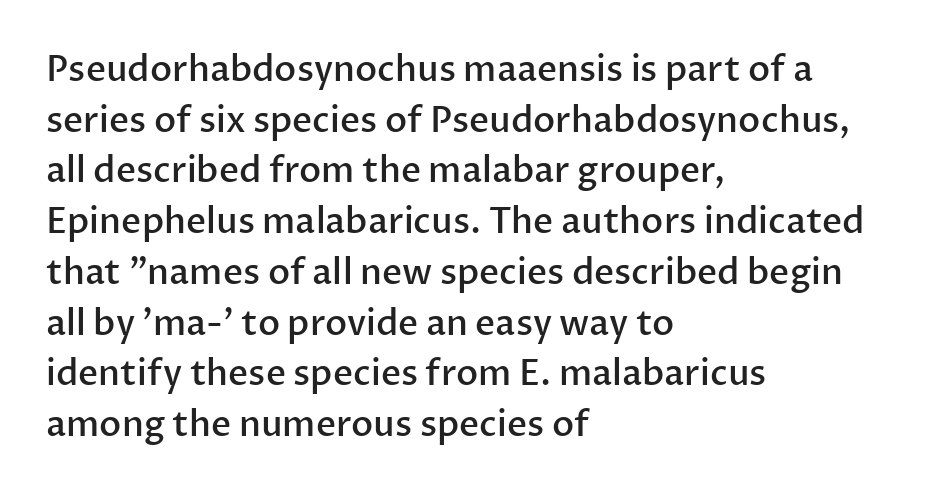
The image shows 35 px semibold sans-serif type, upright; set left-aligned, normal line spacing (1.45x), normal letter spacing, not underlined; low stroke contrast and a medium x-height.
